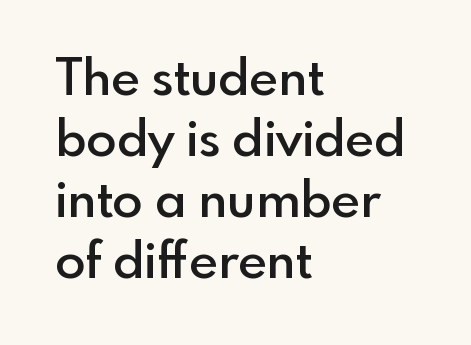
Q: Is the text bold? A: Semi-bold.
Q: Is the text italic (slanted)? A: No, it is upright.
Q: Is the typeface a serif or a sans-serif typeface? A: Sans-serif.
Q: Is the text underlined? A: No.
Q: How is the paragraph aligned? A: Left-aligned.
Q: Is the spacing between letters normal or unusually wide? A: Normal.
Q: Width (condensed, normal, or wide)? A: Normal.
Q: x-height? A: Small.
Q: Monospaced? A: No.
